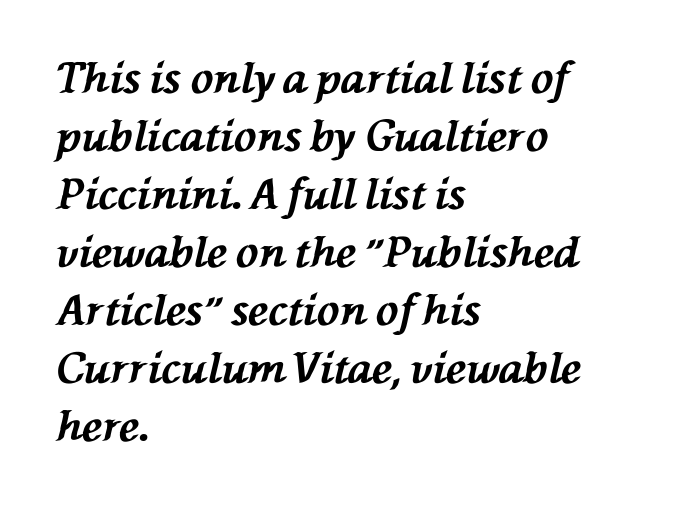
{"italic": "yes", "lean": "left", "slant_degrees": 76, "bold": "yes", "weight": "bold", "width": "normal", "stroke_contrast": "medium", "x_height": "medium", "monospaced": "no", "underline": "no", "align": "left", "line_spacing": "normal", "line_spacing_ratio": 1.38, "letter_spacing": "normal", "letter_spacing_em": 0.0, "glyph_px": 42}
